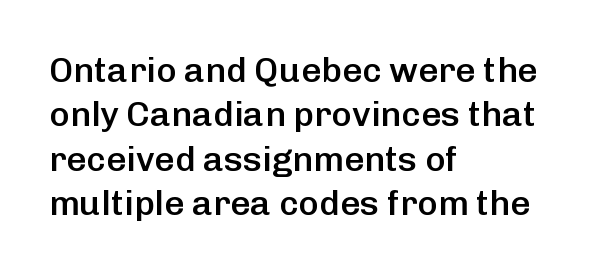
{"serif": "no", "italic": "no", "bold": "semi", "weight": "semibold", "width": "normal", "stroke_contrast": "low", "x_height": "medium", "monospaced": "no", "underline": "no", "align": "left", "line_spacing": "normal", "line_spacing_ratio": 1.27, "letter_spacing": "normal", "letter_spacing_em": 0.0, "glyph_px": 35}
